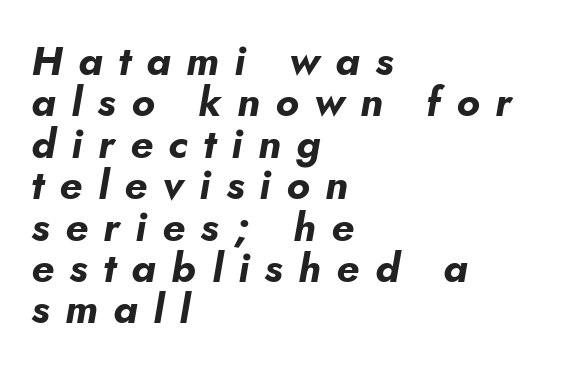
Q: Is the text bold? A: Yes.
Q: Is the text italic (slanted)? A: Yes, it leans right by about 5 degrees.
Q: Is the text underlined? A: No.
Q: How is the paragraph aligned? A: Left-aligned.
Q: Is the spacing between letters normal or unusually wide? A: Unusually wide.
Q: Is the spacing between lines tight, normal or loose? A: Tight.
Q: Width (condensed, normal, or wide)? A: Normal.
Q: Stroke contrast? A: Low.
Q: x-height? A: Small.
Q: Monospaced? A: No.
